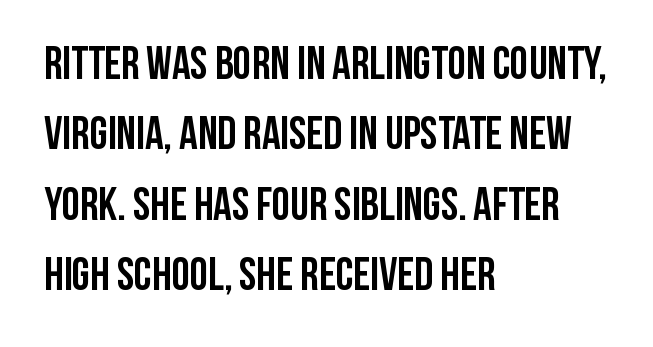
Beneath every word, the page is bare. Caption: bold face, heavy strokes. Character widths vary here, with narrow letters taking less room than wide ones. The face used here is a sans, in the tradition of grotesques and geometrics.
